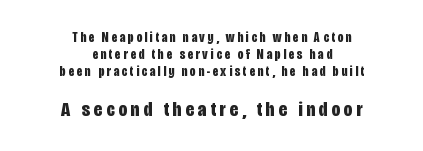
{"italic": "no", "bold": "yes", "underline": "no", "align": "center", "line_spacing_ratio": 1.22, "larger_block": "second", "size_ratio": 1.5, "glyph_px": 21}
